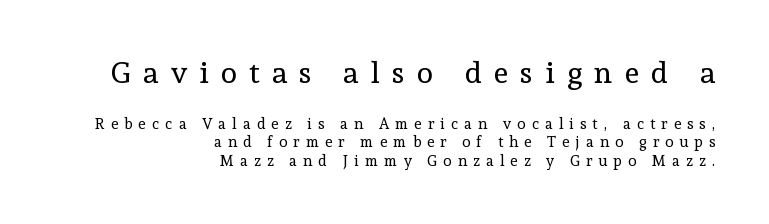
The image shows 30 px regular-weight serif type, upright; set right-aligned, line spacing 1.21x, unusually wide letter spacing (+0.41 em), not underlined; the first (top) block is 2.0x larger; a medium x-height.
